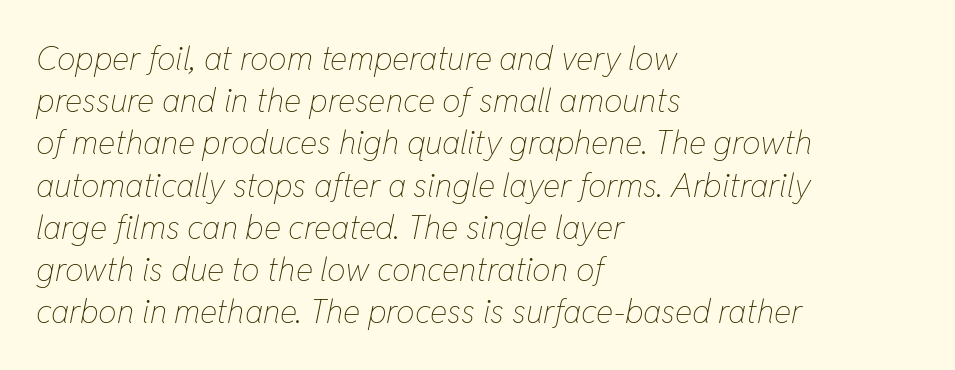
The image shows 33 px thin, condensed type, italic (leaning right); set left-aligned, normal line spacing (1.28x), normal letter spacing, not underlined; low stroke contrast and a medium x-height.
